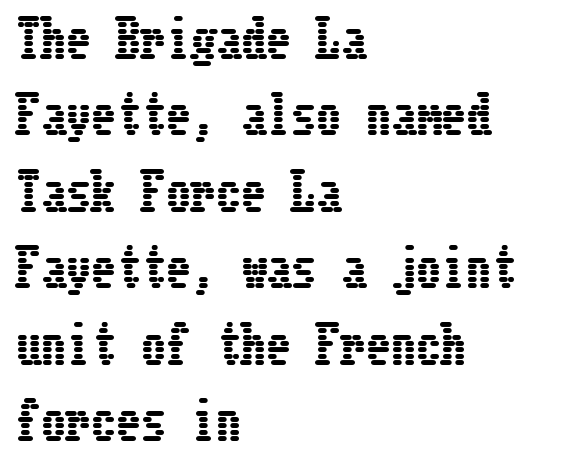
Casual observation: everything's shoved over to the left. The space between consecutive lines is moderate. No extra tracking has been applied to these lines. Every stem runs plumb, perpendicular to the baseline. Unmarked baselines from the first word to the last.
